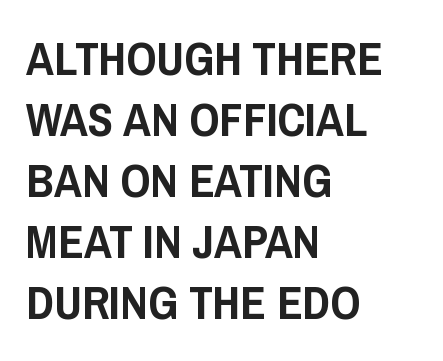
Q: Is the text italic (slanted)? A: No, it is upright.
Q: Is the typeface a serif or a sans-serif typeface? A: Sans-serif.
Q: Is the text underlined? A: No.
Q: How is the paragraph aligned? A: Left-aligned.
Q: Is the spacing between letters normal or unusually wide? A: Normal.
Q: Is the spacing between lines tight, normal or loose? A: Normal.
Q: Width (condensed, normal, or wide)? A: Condensed.
Q: Stroke contrast? A: Low.
Q: x-height? A: Large.
Q: Monospaced? A: No.
